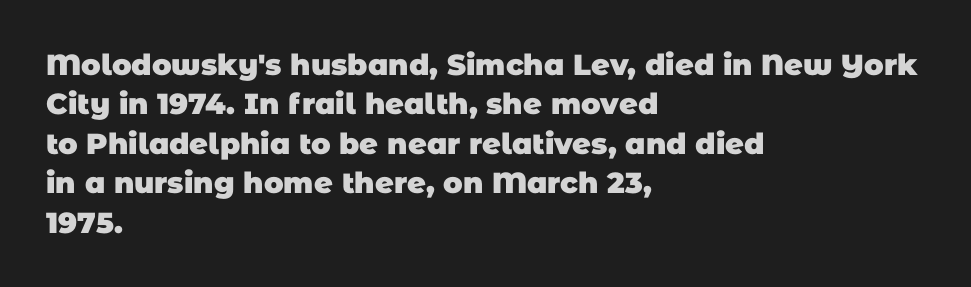
A student would call this left alignment; a typographer would say flush left, rag right. The foot of each line stays bare and open. The designer left line spacing at the default. The rendering uses natural spacing where letterforms have individual widths. Glyph-to-glyph distance matches everyday printed text. Strokes here are thick enough to call this a true bold.
